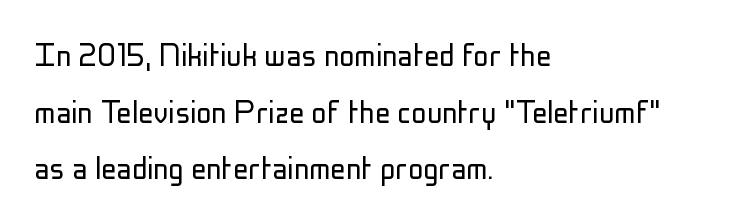
Q: Is the text bold? A: No.
Q: Is the text italic (slanted)? A: No, it is upright.
Q: Is the typeface a serif or a sans-serif typeface? A: Sans-serif.
Q: Is the text underlined? A: No.
Q: How is the paragraph aligned? A: Left-aligned.
Q: Is the spacing between letters normal or unusually wide? A: Normal.
Q: Is the spacing between lines tight, normal or loose? A: Normal.
Q: Width (condensed, normal, or wide)? A: Condensed.
Q: Stroke contrast? A: Low.
Q: x-height? A: Medium.
Q: Monospaced? A: No.
